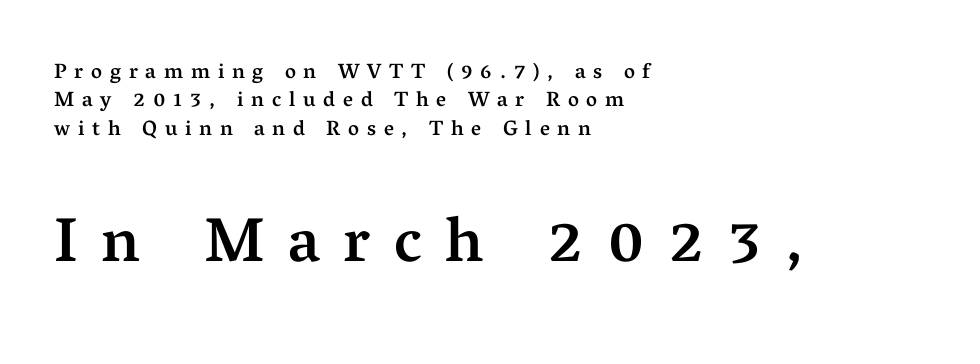
{"serif": "yes", "italic": "no", "bold": "semi", "weight": "semibold", "width": "normal", "stroke_contrast": "medium", "x_height": "medium", "monospaced": "no", "underline": "no", "align": "left", "line_spacing": "normal", "line_spacing_ratio": 1.35, "letter_spacing": "wide", "letter_spacing_em": 0.37, "larger_block": "second", "size_ratio": 3.0, "glyph_px": 63}
